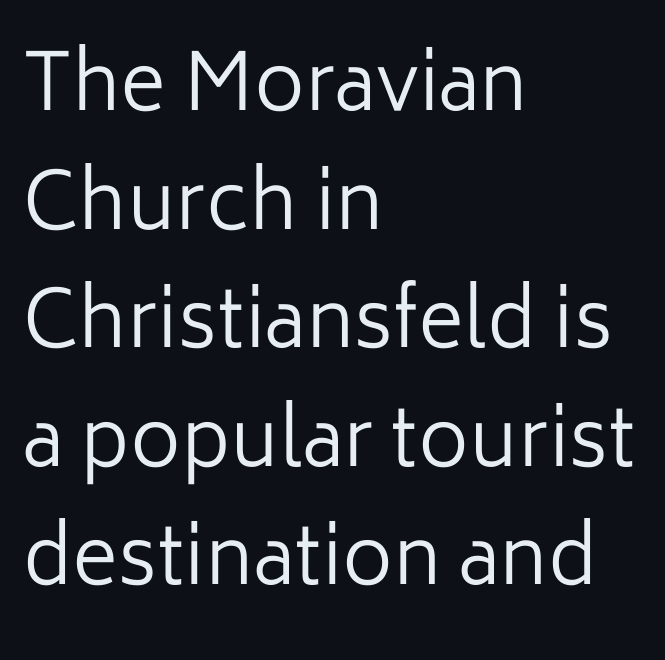
{"serif": "no", "italic": "no", "bold": "no", "weight": "regular", "width": "normal", "stroke_contrast": "low", "x_height": "medium", "monospaced": "no", "underline": "no", "align": "left", "line_spacing": "normal", "line_spacing_ratio": 1.52, "letter_spacing": "normal", "letter_spacing_em": 0.0, "glyph_px": 78}
